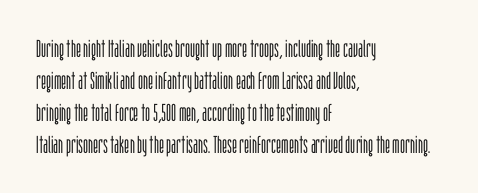
The image shows 24 px text type, upright; set left-aligned, normal line spacing (1.33x), normal letter spacing, not underlined.
